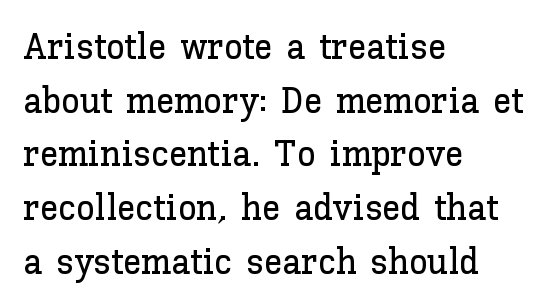
Q: Is the text italic (slanted)? A: No, it is upright.
Q: Is the text underlined? A: No.
Q: How is the paragraph aligned? A: Left-aligned.
Q: Is the spacing between letters normal or unusually wide? A: Normal.
Q: Is the spacing between lines tight, normal or loose? A: Normal.
Q: Width (condensed, normal, or wide)? A: Normal.
Q: Stroke contrast? A: Low.
Q: x-height? A: Medium.
Q: Monospaced? A: No.
